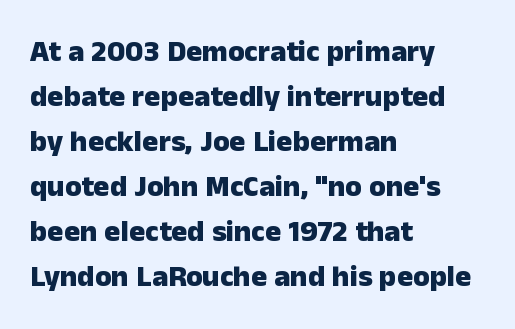
Q: Is the text bold? A: Yes.
Q: Is the text italic (slanted)? A: No, it is upright.
Q: Is the typeface a serif or a sans-serif typeface? A: Sans-serif.
Q: Is the text underlined? A: No.
Q: How is the paragraph aligned? A: Left-aligned.
Q: Is the spacing between letters normal or unusually wide? A: Normal.
Q: Is the spacing between lines tight, normal or loose? A: Normal.
Q: Width (condensed, normal, or wide)? A: Normal.
Q: Stroke contrast? A: Low.
Q: x-height? A: Medium.
Q: Monospaced? A: No.
